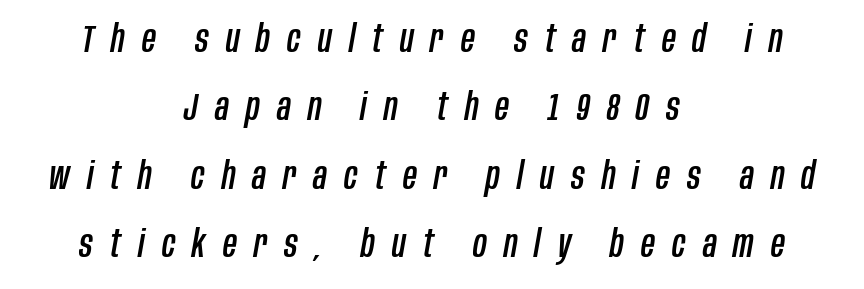
The image shows 38 px condensed type, italic (leaning right); set centered, line spacing 1.8x, unusually wide letter spacing (+0.45 em), not underlined; low stroke contrast and a large x-height.
